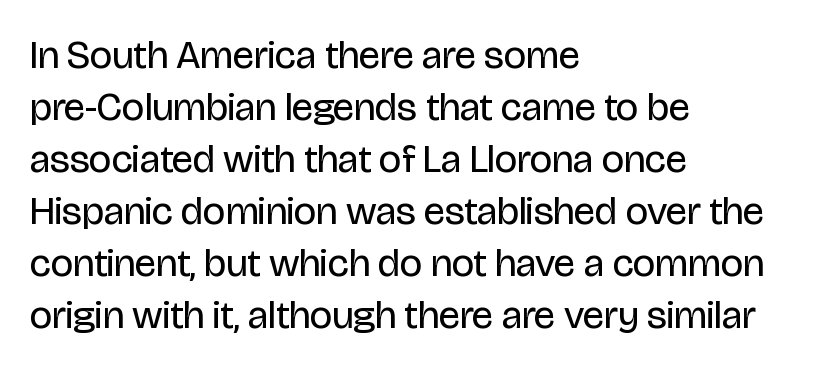
Q: Is the text bold? A: No.
Q: Is the text italic (slanted)? A: No, it is upright.
Q: Is the typeface a serif or a sans-serif typeface? A: Sans-serif.
Q: Is the text underlined? A: No.
Q: How is the paragraph aligned? A: Left-aligned.
Q: Is the spacing between letters normal or unusually wide? A: Normal.
Q: Is the spacing between lines tight, normal or loose? A: Normal.
Q: Width (condensed, normal, or wide)? A: Condensed.
Q: Stroke contrast? A: Low.
Q: x-height? A: Large.
Q: Monospaced? A: No.
